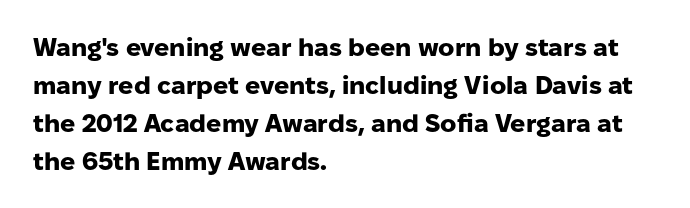
The image shows 25 px bold type, upright; set left-aligned, normal line spacing (1.52x), normal letter spacing, not underlined.
